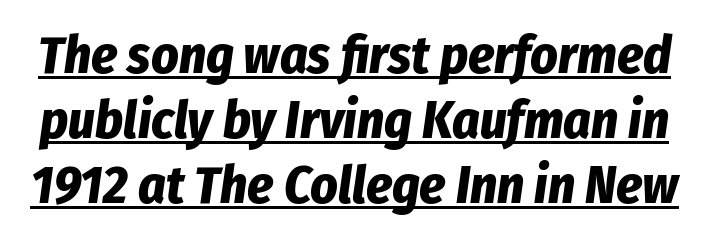
The image shows 53 px bold, condensed type, italic (leaning right); set line spacing 1.23x, normal letter spacing, underlined; low stroke contrast and a medium x-height.
